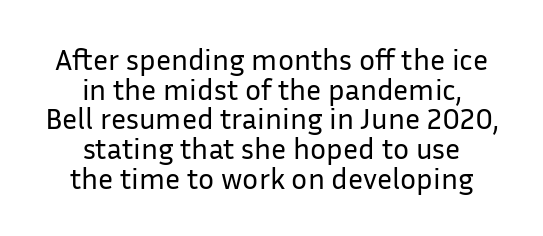
The image shows 30 px regular-weight sans-serif type, upright; set centered, tight line spacing (0.99x), normal letter spacing, not underlined; low stroke contrast and a medium x-height.
